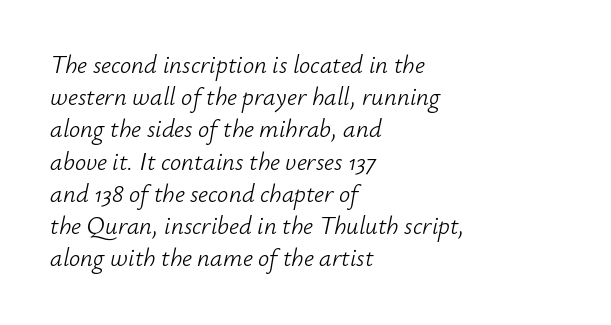
The image shows 25 px text type, italic (leaning right); set left-aligned, normal line spacing (1.29x), normal letter spacing, not underlined.
